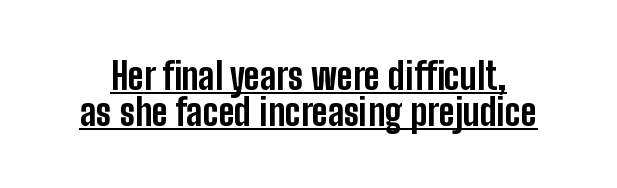
{"serif": "no", "italic": "no", "bold": "yes", "weight": "bold", "width": "condensed", "stroke_contrast": "low", "x_height": "medium", "monospaced": "no", "underline": "yes", "line_spacing": "tight", "line_spacing_ratio": 0.98, "letter_spacing": "normal", "letter_spacing_em": 0.0, "glyph_px": 37}
